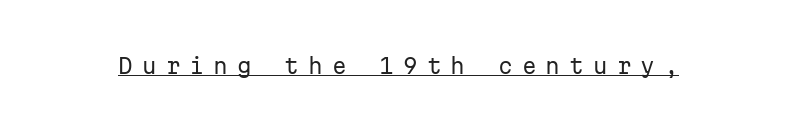
The image shows 21 px text type, upright; set unusually wide letter spacing (+0.43 em), underlined.
